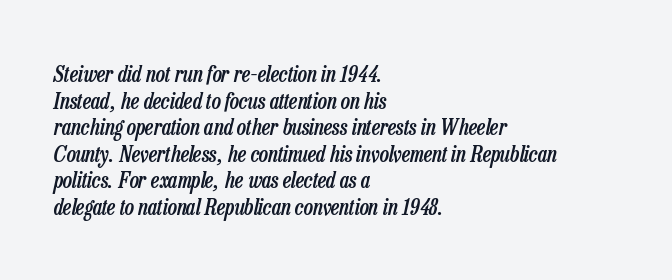
The glyphs have the mass of a demibold cut, below bold. Observe the ordinary spacing: letters are neighbours, not strangers. A clean baseline with only descenders dipping below it. A typesetter would mark this as italic. The ragged edge is on the right, which tells us the setting is flush left.
